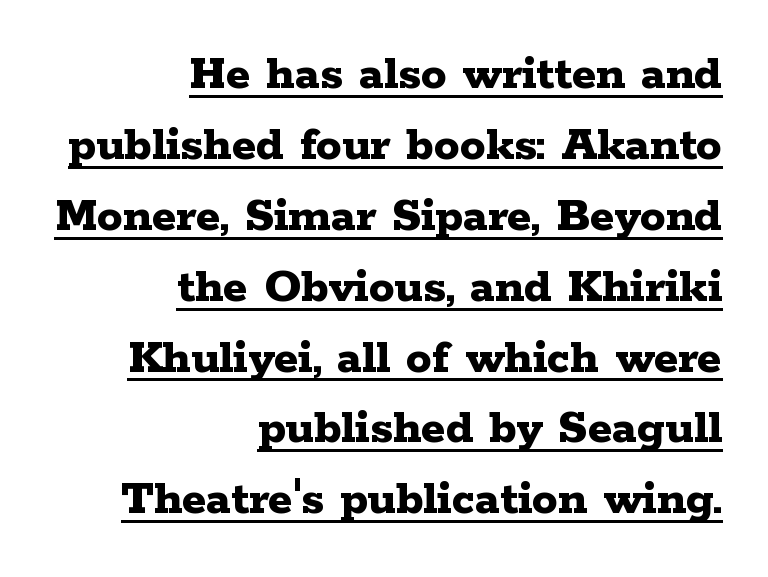
The image shows 51 px bold, wide serif type, upright; set right-aligned, normal line spacing (1.39x), normal letter spacing, underlined; low stroke contrast and a medium x-height.
